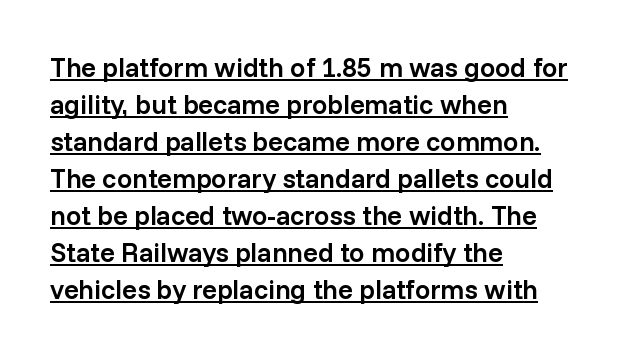
{"italic": "no", "bold": "semi", "underline": "yes", "align": "left", "line_spacing": "normal", "line_spacing_ratio": 1.37, "letter_spacing": "normal", "letter_spacing_em": 0.0, "glyph_px": 27}
